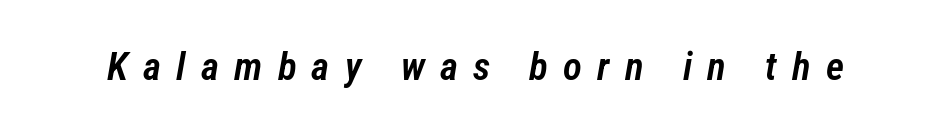
{"italic": "yes", "lean": "right", "slant_degrees": 12, "bold": "semi", "weight": "semibold", "width": "condensed", "stroke_contrast": "low", "x_height": "medium", "monospaced": "no", "underline": "no", "letter_spacing": "wide", "letter_spacing_em": 0.39, "glyph_px": 39}
